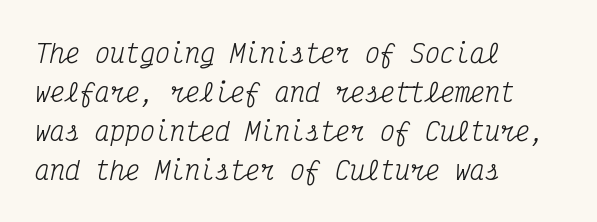
The image shows 25 px text type, italic (leaning right); set left-aligned, normal line spacing (1.56x), normal letter spacing, not underlined.
